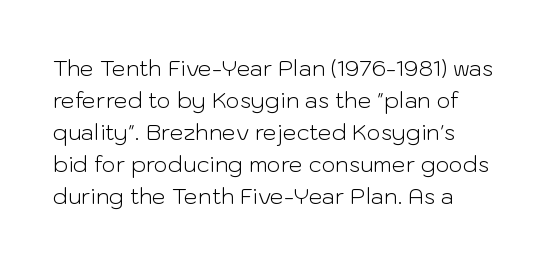
Nope, not italic — everything's standing straight. Descenders are the only things crossing below the line. This rendering leaves character spacing at its baseline value. A typesetter would call this leading conventional body-copy spacing.
